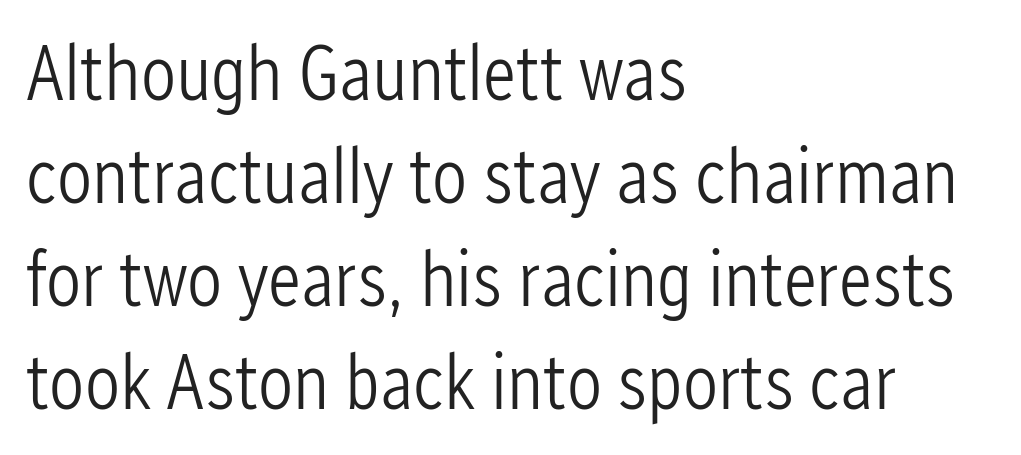
{"serif": "no", "italic": "no", "bold": "no", "weight": "light", "width": "condensed", "stroke_contrast": "low", "x_height": "medium", "monospaced": "no", "underline": "no", "align": "left", "line_spacing": "normal", "line_spacing_ratio": 1.32, "letter_spacing": "normal", "letter_spacing_em": 0.0, "glyph_px": 78}
